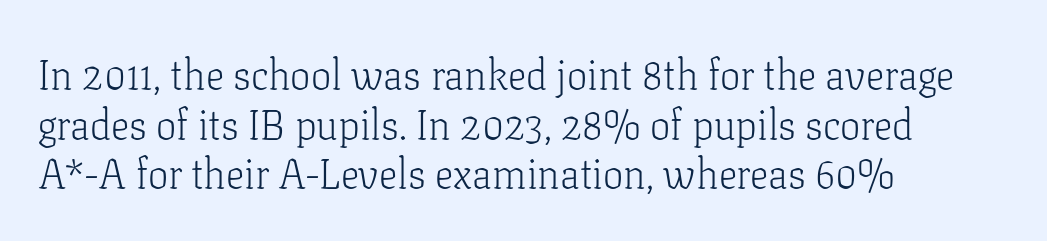
The ragged edge is on the right, which tells us the setting is flush left. In terms of posture, this sample is upright. This is not heavy type; no bold has been used. Check the space under the baseline: it is left empty. Varying glyph widths throughout — classic text-font behaviour. Letterform terminals end in serifs throughout the passage.
